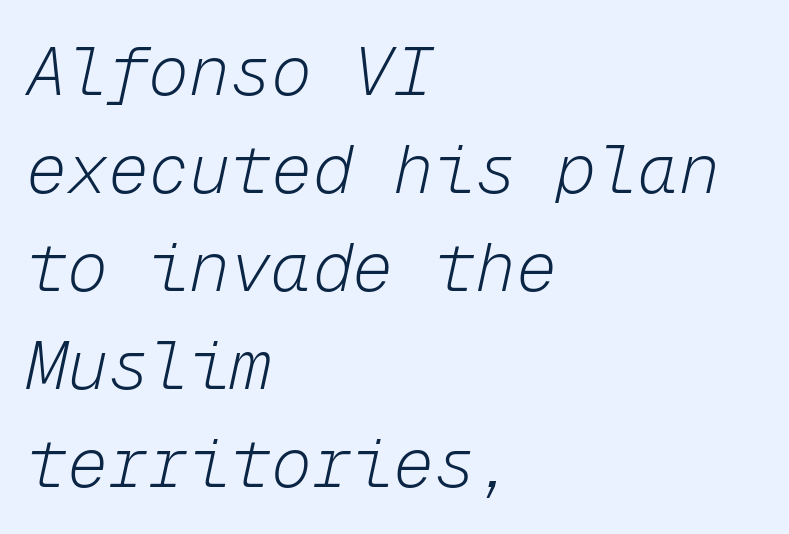
The image shows 68 px light type, italic (leaning right), monospaced; set left-aligned, normal line spacing (1.44x), normal letter spacing, not underlined; low stroke contrast and a medium x-height.
